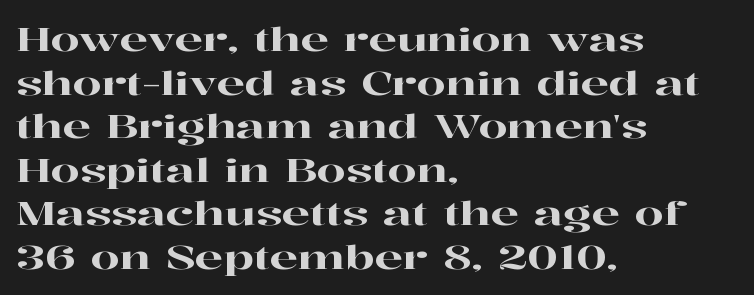
{"serif": "yes", "italic": "no", "width": "wide", "stroke_contrast": "high", "x_height": "medium", "monospaced": "no", "underline": "no", "align": "left", "line_spacing": "normal", "line_spacing_ratio": 1.32, "letter_spacing": "normal", "letter_spacing_em": 0.0, "glyph_px": 33}
